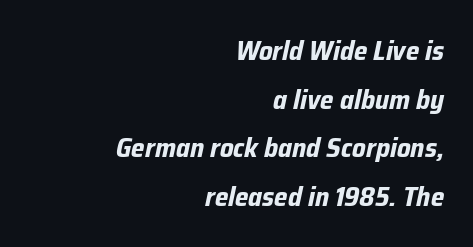
{"italic": "yes", "lean": "right", "slant_degrees": 12, "bold": "yes", "underline": "no", "align": "right", "line_spacing_ratio": 1.8, "letter_spacing": "normal", "letter_spacing_em": 0.0, "glyph_px": 27}
